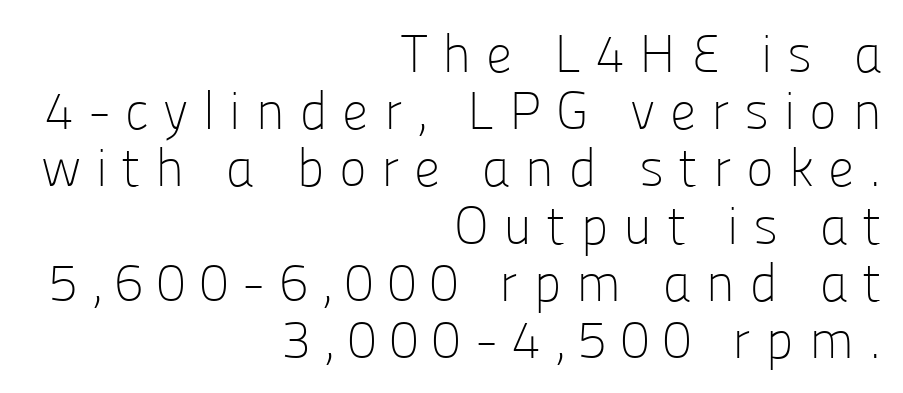
Q: Is the text bold? A: No.
Q: Is the text italic (slanted)? A: No, it is upright.
Q: Is the typeface a serif or a sans-serif typeface? A: Sans-serif.
Q: Is the text underlined? A: No.
Q: How is the paragraph aligned? A: Right-aligned.
Q: Is the spacing between letters normal or unusually wide? A: Unusually wide.
Q: Is the spacing between lines tight, normal or loose? A: Tight.
Q: Width (condensed, normal, or wide)? A: Normal.
Q: Stroke contrast? A: Low.
Q: x-height? A: Medium.
Q: Monospaced? A: No.
